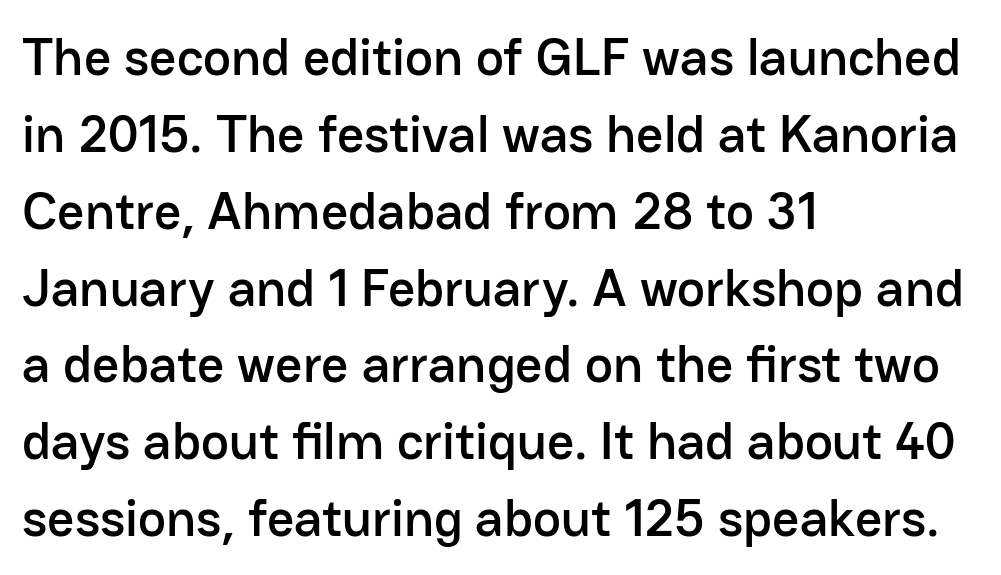
The glyphs in this specimen are sans serif. The letterforms sit shoulder to shoulder at normal distance. The space beneath each line is pristine and unruled. You could not count columns in this text — the font is proportionally spaced. A typesetter would mark this as roman, not italic.
